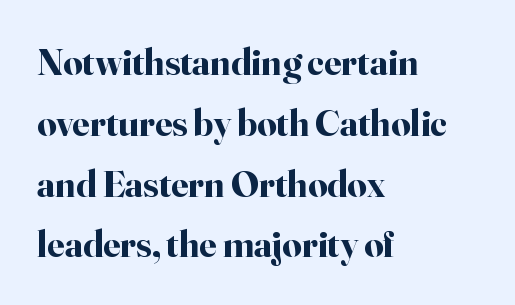
Leading matches the norm, producing a regular column. Just letters on the line, the space beneath them empty. To sum up the face: it has serifs. If you drew a line through each stem, it would be perfectly vertical. Do the characters align in a grid? No, the font is proportional. Stroke thickness is high; the sample reads as a true bold.
